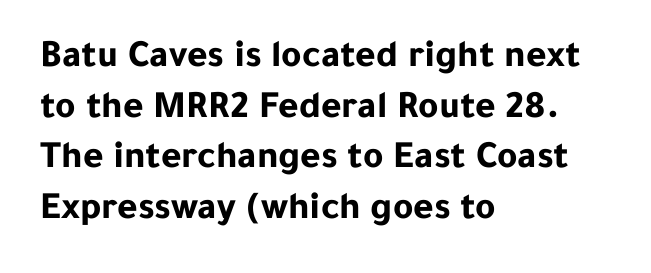
The image shows 39 px bold sans-serif type, upright; set left-aligned, normal line spacing (1.3x), normal letter spacing, not underlined; low stroke contrast and a medium x-height.
